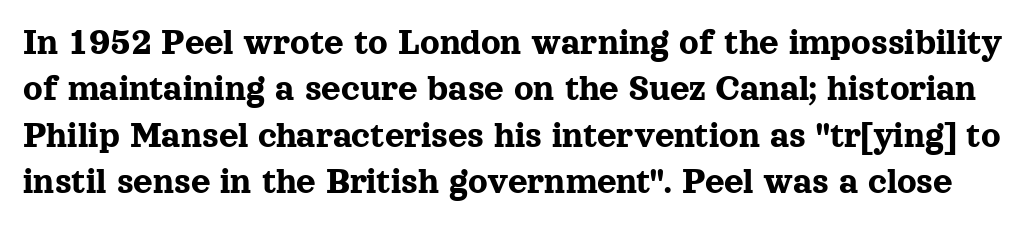
Q: Is the text italic (slanted)? A: No, it is upright.
Q: Is the typeface a serif or a sans-serif typeface? A: Serif.
Q: Is the text underlined? A: No.
Q: Is the spacing between letters normal or unusually wide? A: Normal.
Q: Width (condensed, normal, or wide)? A: Normal.
Q: x-height? A: Medium.
Q: Monospaced? A: No.
